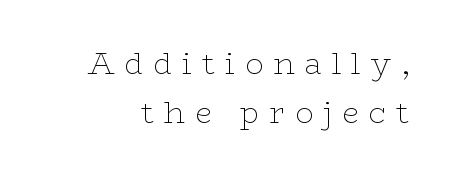
The image shows 30 px thin, wide serif type, upright; set normal line spacing (1.65x), unusually wide letter spacing (+0.33 em), not underlined; low stroke contrast and a medium x-height.
